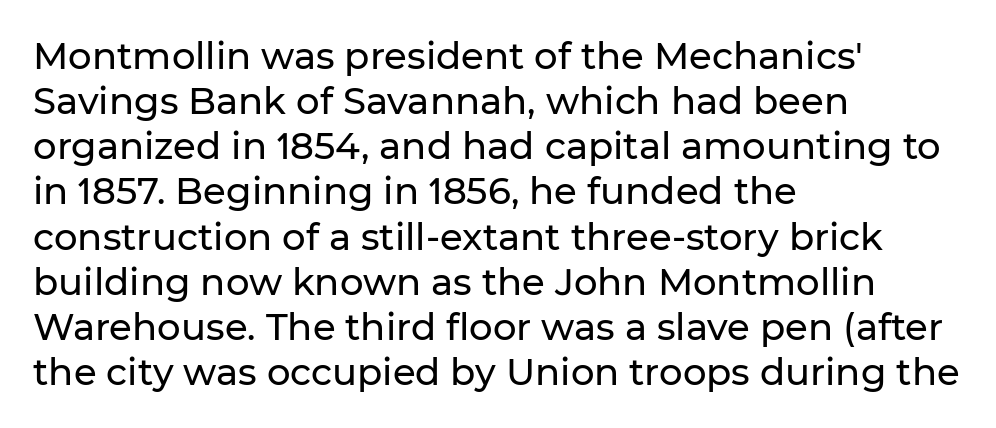
Q: Is the text italic (slanted)? A: No, it is upright.
Q: Is the typeface a serif or a sans-serif typeface? A: Sans-serif.
Q: Is the text underlined? A: No.
Q: How is the paragraph aligned? A: Left-aligned.
Q: Is the spacing between letters normal or unusually wide? A: Normal.
Q: Width (condensed, normal, or wide)? A: Normal.
Q: Stroke contrast? A: Low.
Q: x-height? A: Medium.
Q: Monospaced? A: No.
